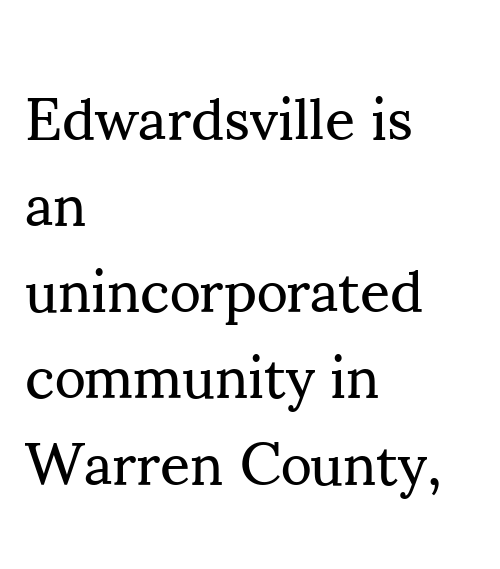
{"serif": "yes", "italic": "no", "bold": "no", "weight": "regular", "width": "normal", "stroke_contrast": "medium", "x_height": "small", "monospaced": "no", "underline": "no", "align": "left", "line_spacing": "normal", "line_spacing_ratio": 1.46, "letter_spacing": "normal", "letter_spacing_em": 0.0, "glyph_px": 59}
